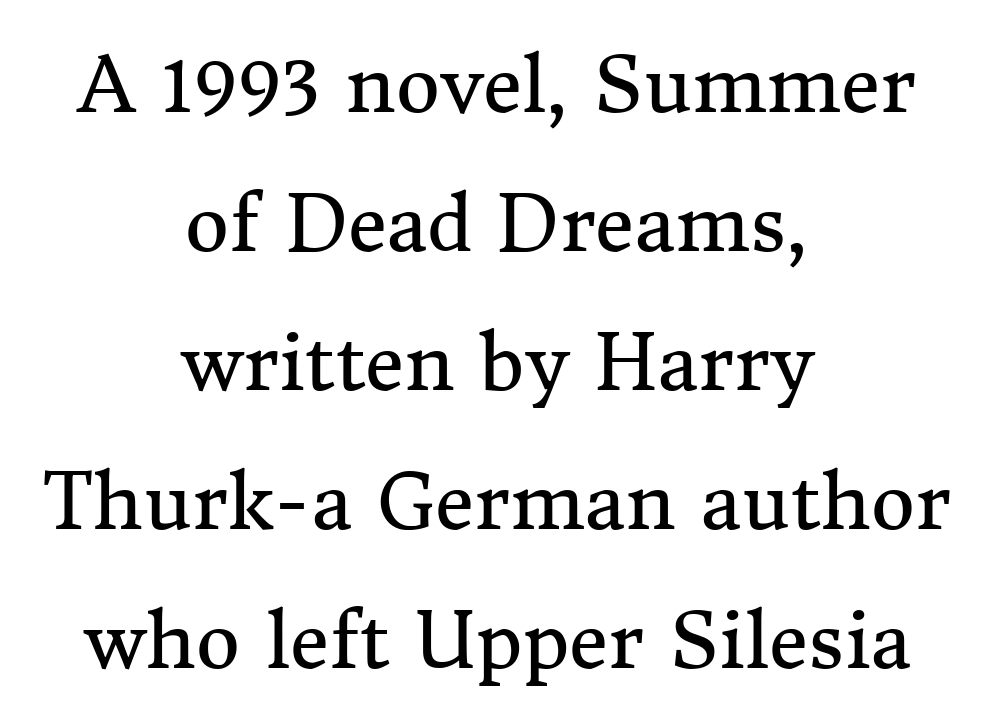
Regarding serifs, this sample has them. These lines are rendered in a variable-pitch font. The foot of each line stays bare and open. The passage shown is not bold in any degree. Ascenders rise straight up at ninety degrees. Inter-character spacing is left at the font's built-in metrics.
